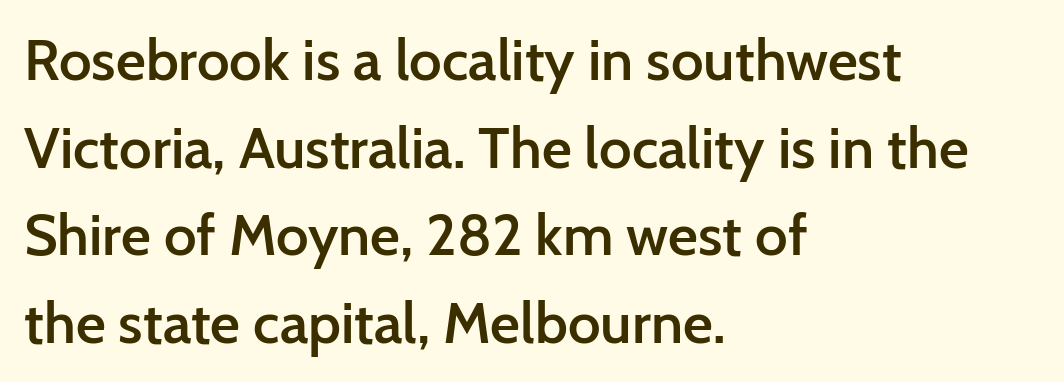
The image shows 58 px semibold sans-serif type, upright; set left-aligned, normal line spacing (1.51x), normal letter spacing, not underlined; low stroke contrast and a medium x-height.
